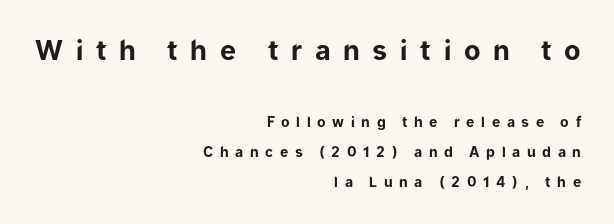
Every stem runs plumb, perpendicular to the baseline. Look at the glyph heights: the upper group is clearly the bigger setting. In terms of leading, this rendering errs on the spacious side. Underlining? Definitely not there.
